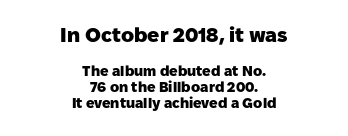
Q: Is the text bold? A: Yes.
Q: Is the text italic (slanted)? A: No, it is upright.
Q: Is the text underlined? A: No.
Q: How is the paragraph aligned? A: Centered.
Q: Is the spacing between letters normal or unusually wide? A: Normal.
Q: Is the spacing between lines tight, normal or loose? A: Tight.
Q: Which block of text is set in a larger size, the first (top) or the second (bottom)? A: The first (top) one.
